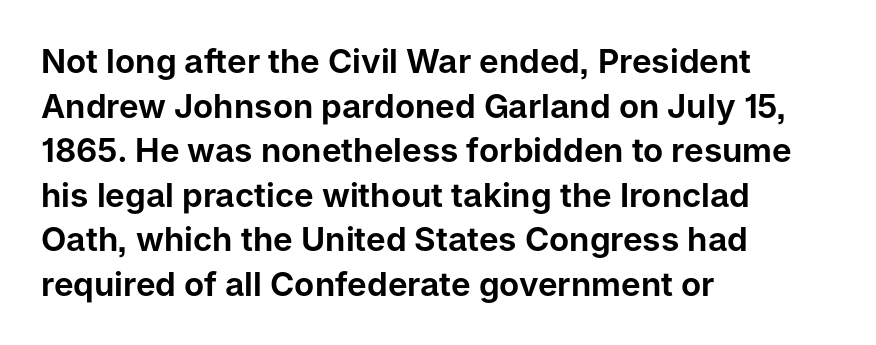
Q: Is the text italic (slanted)? A: No, it is upright.
Q: Is the typeface a serif or a sans-serif typeface? A: Sans-serif.
Q: Is the text underlined? A: No.
Q: How is the paragraph aligned? A: Left-aligned.
Q: Is the spacing between letters normal or unusually wide? A: Normal.
Q: Is the spacing between lines tight, normal or loose? A: Normal.
Q: Width (condensed, normal, or wide)? A: Normal.
Q: Stroke contrast? A: Low.
Q: x-height? A: Medium.
Q: Monospaced? A: No.
